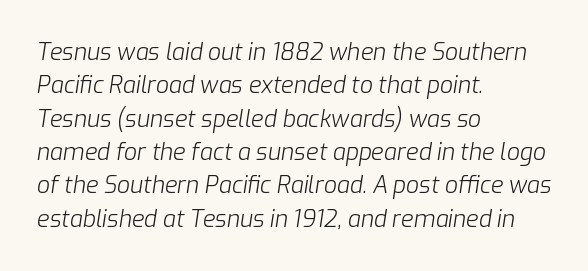
Q: Is the text bold? A: No.
Q: Is the text italic (slanted)? A: Yes, it leans right by about 9 degrees.
Q: Is the text underlined? A: No.
Q: How is the paragraph aligned? A: Left-aligned.
Q: Is the spacing between letters normal or unusually wide? A: Normal.
Q: Is the spacing between lines tight, normal or loose? A: Normal.
